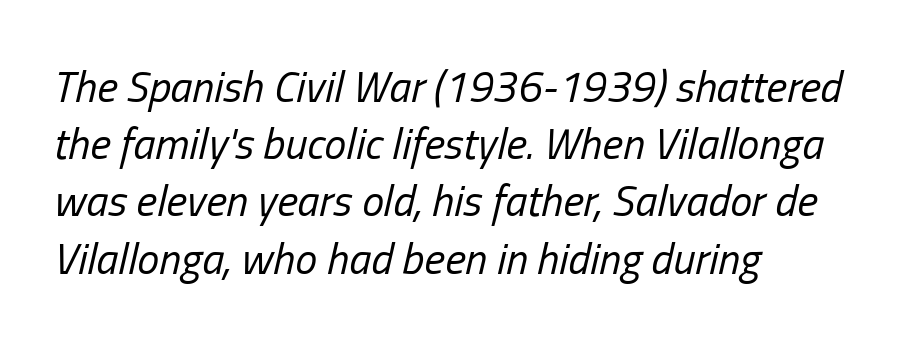
The axis of the letterforms is tilted away from vertical. The lines in this sample share a left origin and differ only in where they stop. Spacing between characters is what you'd get straight out of the box. Has an underline been added? It has not. Character widths vary here, with narrow letters taking less room than wide ones. Leading matches the norm, producing a regular column.
